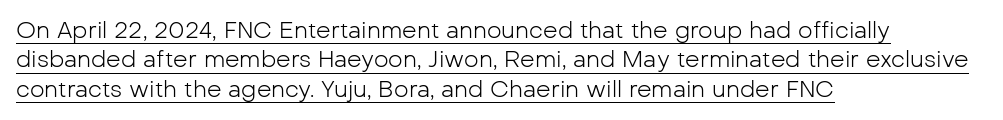
{"italic": "no", "bold": "no", "underline": "yes", "align": "left", "line_spacing": "normal", "line_spacing_ratio": 1.28, "letter_spacing": "normal", "letter_spacing_em": 0.0, "glyph_px": 23}
